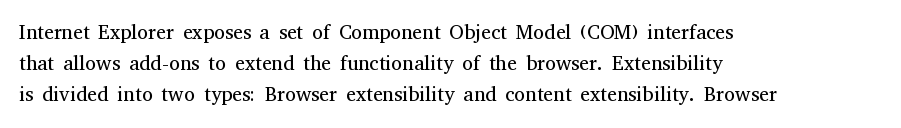
{"italic": "no", "bold": "no", "underline": "no", "align": "left", "line_spacing": "normal", "line_spacing_ratio": 1.56, "letter_spacing": "normal", "letter_spacing_em": 0.0, "glyph_px": 20}
